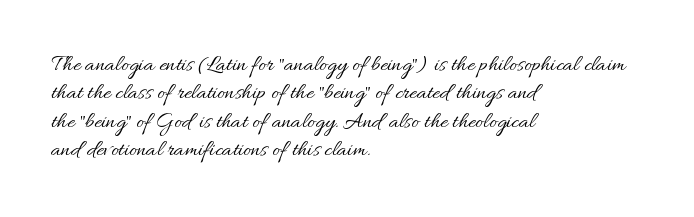
Q: Is the text bold? A: No.
Q: Is the text italic (slanted)? A: Yes.
Q: Is the text underlined? A: No.
Q: How is the paragraph aligned? A: Left-aligned.
Q: Is the spacing between letters normal or unusually wide? A: Normal.
